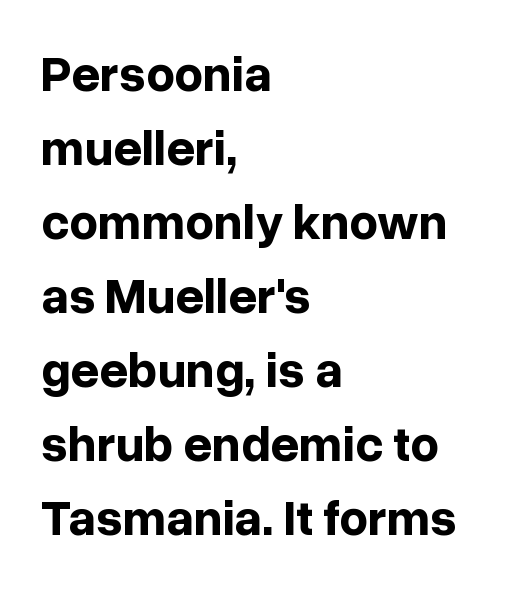
{"serif": "no", "italic": "no", "bold": "yes", "weight": "bold", "width": "normal", "stroke_contrast": "low", "x_height": "medium", "monospaced": "no", "underline": "no", "align": "left", "line_spacing": "normal", "line_spacing_ratio": 1.48, "letter_spacing": "normal", "letter_spacing_em": 0.0, "glyph_px": 50}
